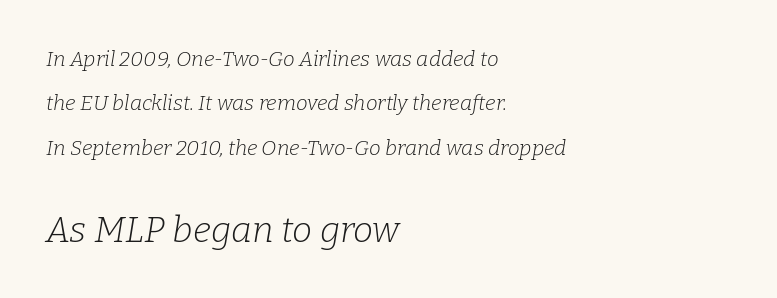
{"serif": "yes", "italic": "yes", "lean": "right", "slant_degrees": 9, "bold": "no", "weight": "light", "width": "normal", "stroke_contrast": "low", "x_height": "medium", "monospaced": "no", "underline": "no", "align": "left", "line_spacing": "loose", "line_spacing_ratio": 2.11, "letter_spacing": "normal", "letter_spacing_em": 0.0, "larger_block": "second", "size_ratio": 1.71, "glyph_px": 36}
